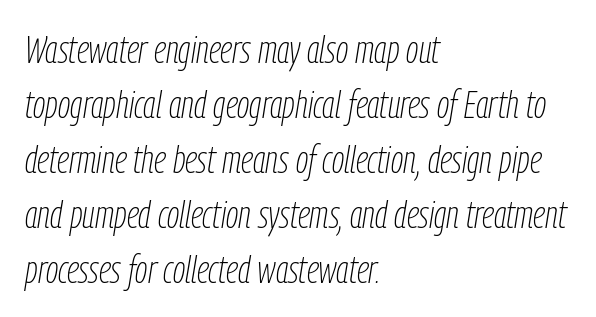
The image shows 39 px thin, condensed type, italic (leaning right); set left-aligned, normal line spacing (1.41x), normal letter spacing, not underlined; low stroke contrast and a medium x-height.
